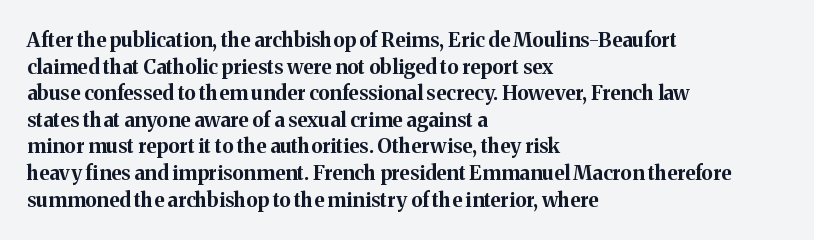
Q: Is the text bold? A: Yes.
Q: Is the text italic (slanted)? A: No, it is upright.
Q: Is the text underlined? A: No.
Q: How is the paragraph aligned? A: Left-aligned.
Q: Is the spacing between letters normal or unusually wide? A: Normal.
Q: Is the spacing between lines tight, normal or loose? A: Normal.
